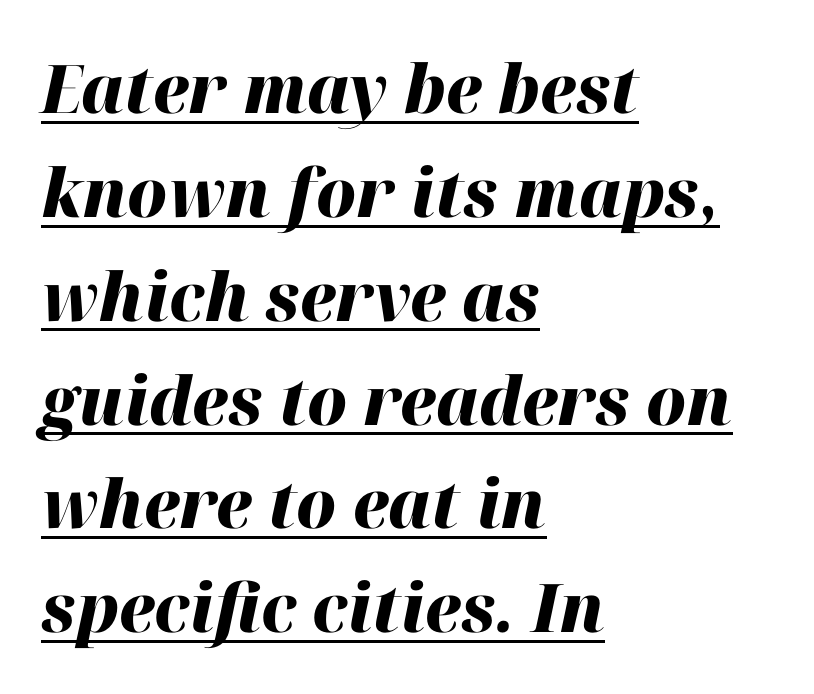
The image shows 67 px heavy type, italic (leaning right); set left-aligned, normal line spacing (1.55x), normal letter spacing, underlined; high stroke contrast and a medium x-height.
